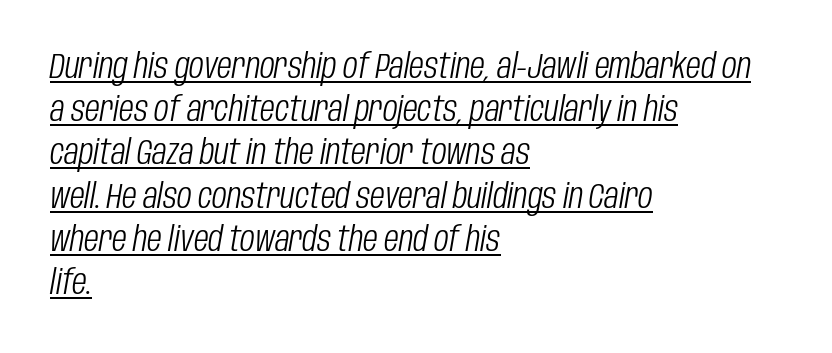
{"italic": "yes", "lean": "right", "slant_degrees": 10, "bold": "no", "weight": "light", "width": "condensed", "stroke_contrast": "low", "x_height": "large", "monospaced": "no", "underline": "yes", "align": "left", "line_spacing": "normal", "line_spacing_ratio": 1.27, "letter_spacing": "normal", "letter_spacing_em": 0.0, "glyph_px": 34}
